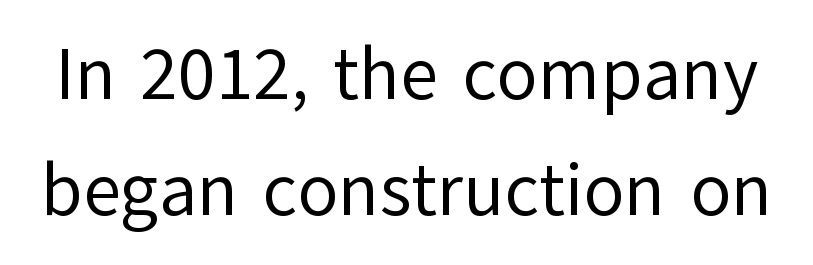
Think standard paragraph weight, or any step lighter than that. This sample uses an upright cut, with every glyph sitting square on the baseline. Successive baselines arrive at the customary interval. You could not count columns in this text — the font is proportionally spaced. Stroke terminals: plain, sans-serif.
